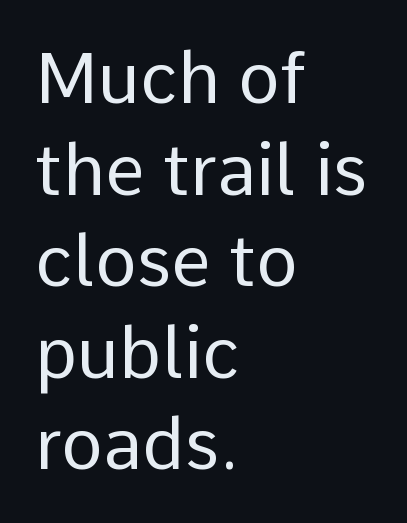
Nope, not italic — everything's standing straight. Ink coverage per letter is moderate at most. Character widths vary here, with narrow letters taking less room than wide ones. The letters carry no serifs — their stems end cleanly without finishing strokes. Leading: standard.
